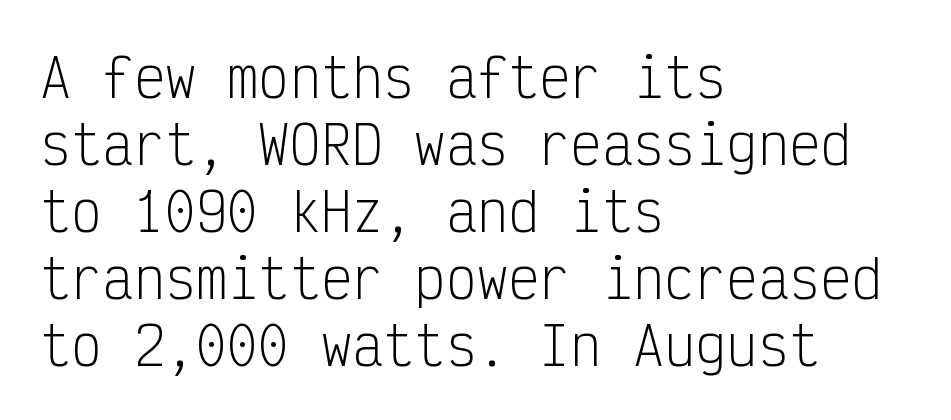
{"serif": "no", "italic": "no", "bold": "no", "weight": "light", "width": "condensed", "stroke_contrast": "low", "x_height": "medium", "monospaced": "yes", "underline": "no", "align": "left", "line_spacing": "normal", "line_spacing_ratio": 1.29, "letter_spacing": "normal", "letter_spacing_em": 0.0, "glyph_px": 52}
